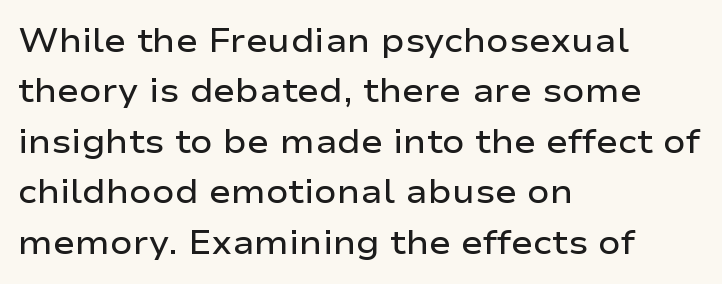
{"serif": "no", "italic": "no", "bold": "semi", "weight": "semibold", "width": "wide", "stroke_contrast": "low", "x_height": "medium", "monospaced": "no", "underline": "no", "align": "left", "line_spacing": "normal", "line_spacing_ratio": 1.53, "letter_spacing": "normal", "letter_spacing_em": 0.0, "glyph_px": 33}
